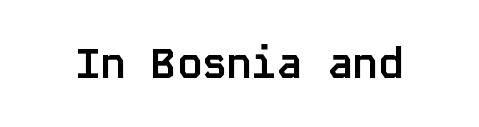
Q: Is the text bold? A: Yes.
Q: Is the text italic (slanted)? A: No, it is upright.
Q: Is the typeface a serif or a sans-serif typeface? A: Sans-serif.
Q: Is the text underlined? A: No.
Q: Is the spacing between letters normal or unusually wide? A: Normal.
Q: Width (condensed, normal, or wide)? A: Normal.
Q: Stroke contrast? A: Low.
Q: x-height? A: Large.
Q: Monospaced? A: Yes.
